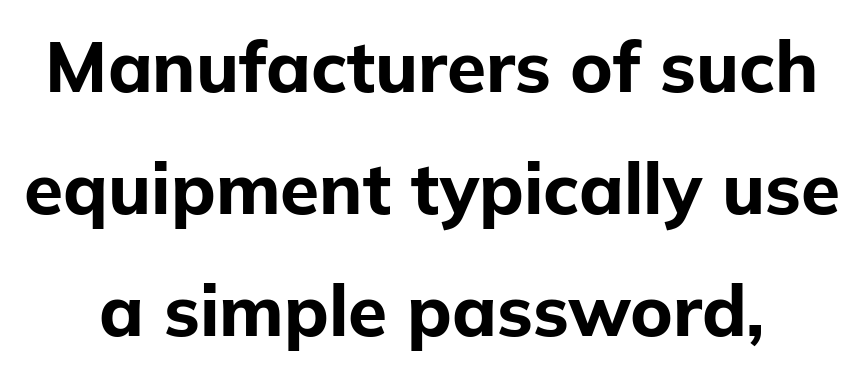
Students, this is bold: see how much ink each stroke carries. No italicization has been applied; the sample stays upright. Descender tails drop into unmarked territory. The passage shown is typeset with a sans-serif family.
